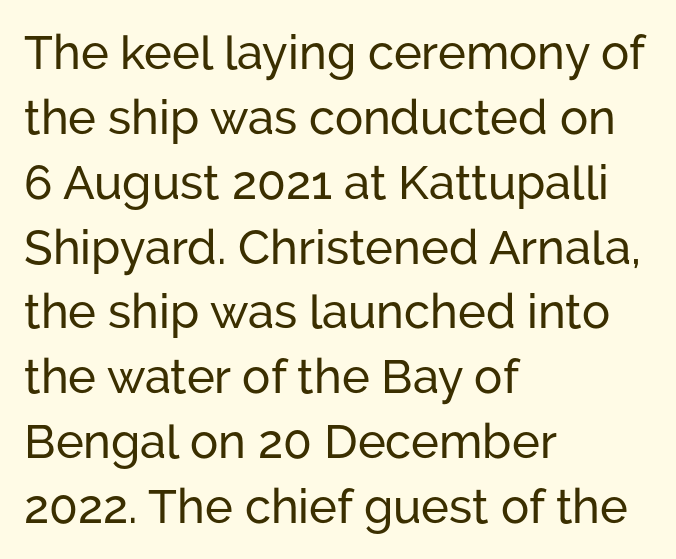
{"serif": "no", "italic": "no", "width": "normal", "stroke_contrast": "low", "x_height": "medium", "monospaced": "no", "underline": "no", "align": "left", "line_spacing": "normal", "line_spacing_ratio": 1.38, "letter_spacing": "normal", "letter_spacing_em": 0.0, "glyph_px": 47}
